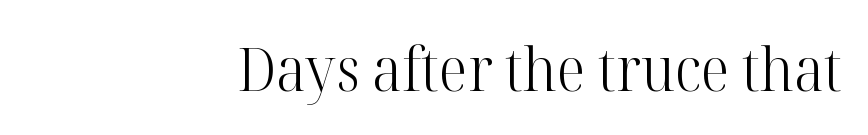
Q: Is the text bold? A: No.
Q: Is the text italic (slanted)? A: No, it is upright.
Q: Is the typeface a serif or a sans-serif typeface? A: Serif.
Q: Is the text underlined? A: No.
Q: How is the paragraph aligned? A: Right-aligned.
Q: Is the spacing between letters normal or unusually wide? A: Normal.
Q: Width (condensed, normal, or wide)? A: Normal.
Q: Stroke contrast? A: High.
Q: x-height? A: Medium.
Q: Monospaced? A: No.
